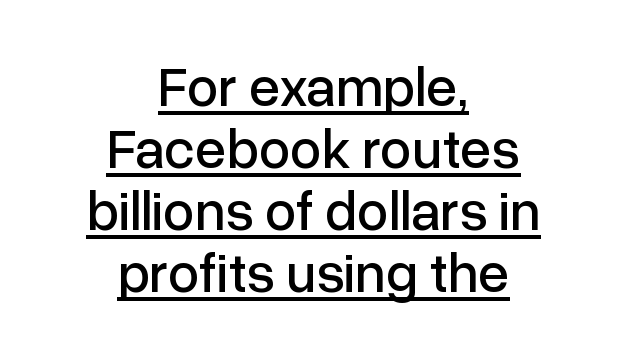
Compared with undecorated copy, this sample adds a rule below the words. Varying glyph widths throughout — classic text-font behaviour. Honestly, the letter spacing is just normal — you wouldn't notice it. Ascenders rise straight up at ninety degrees. Horizontal bands of white between lines are thin slivers. Teacher's note: observe the equal gaps on both sides — that is centered alignment.
